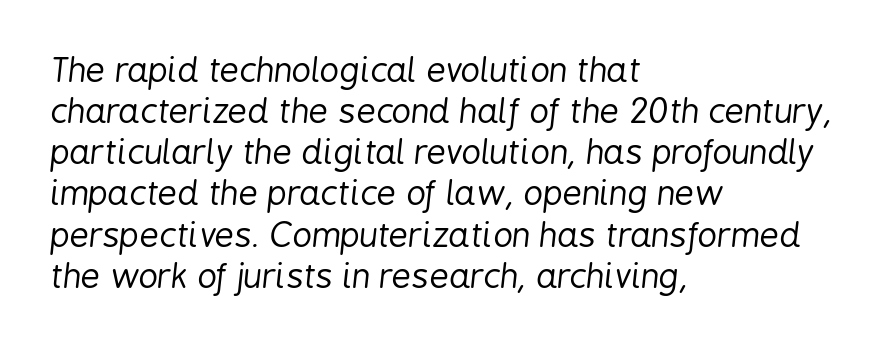
{"italic": "yes", "lean": "right", "slant_degrees": 6, "bold": "no", "weight": "regular", "width": "condensed", "stroke_contrast": "low", "x_height": "medium", "monospaced": "no", "underline": "no", "align": "left", "line_spacing_ratio": 1.21, "letter_spacing": "normal", "letter_spacing_em": 0.0, "glyph_px": 34}
